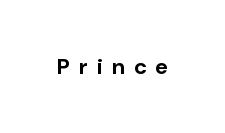
Is there any slant? The stems are plumb. Look at the tracking — it's clearly loosened, letters drifting apart. Descenders hang freely into open space. The font is running at its bold setting.
